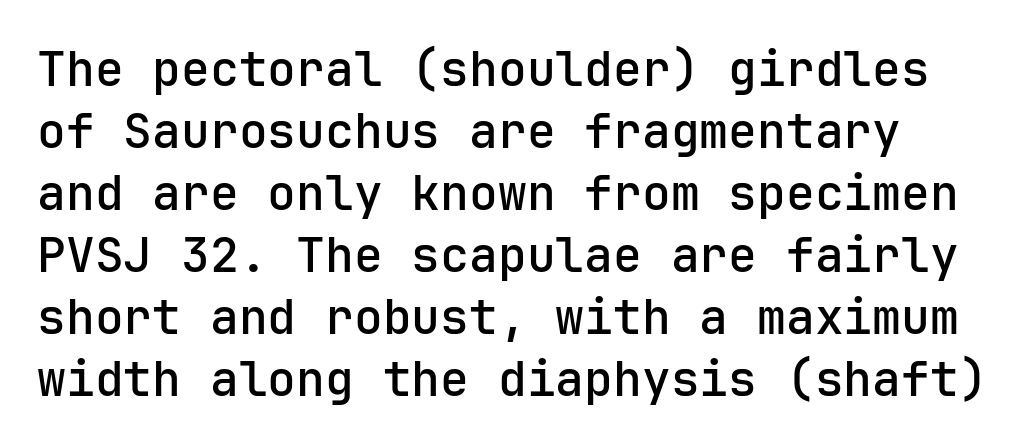
These lines are rendered in a fixed-pitch font. A clean baseline with only descenders dipping below it. To sum up the face: it is a sans, with no serifs. Vertical spacing — default. Posture: vertical. The lines in this sample share a left origin and differ only in where they stop.
